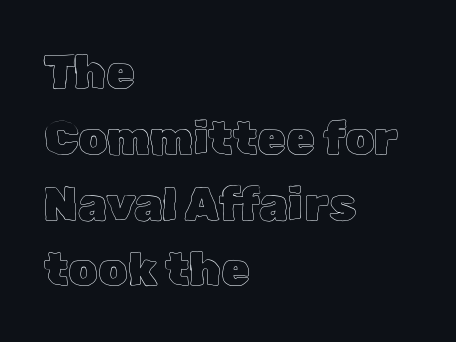
Q: Is the text italic (slanted)? A: No, it is upright.
Q: Is the text underlined? A: No.
Q: How is the paragraph aligned? A: Left-aligned.
Q: Is the spacing between letters normal or unusually wide? A: Normal.
Q: Is the spacing between lines tight, normal or loose? A: Normal.
Q: Width (condensed, normal, or wide)? A: Normal.
Q: x-height? A: Medium.
Q: Monospaced? A: No.
